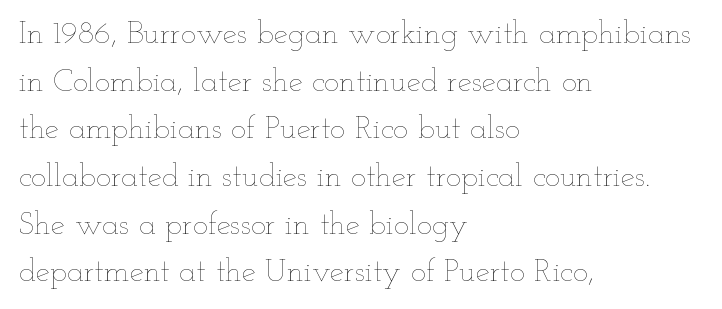
{"italic": "no", "bold": "no", "weight": "thin", "width": "wide", "stroke_contrast": "low", "x_height": "small", "monospaced": "no", "underline": "no", "align": "left", "line_spacing": "normal", "line_spacing_ratio": 1.49, "letter_spacing": "normal", "letter_spacing_em": 0.0, "glyph_px": 32}
